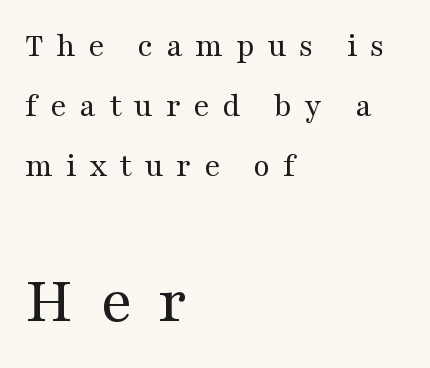
Q: Is the text bold? A: No.
Q: Is the text italic (slanted)? A: No, it is upright.
Q: Is the typeface a serif or a sans-serif typeface? A: Serif.
Q: Is the text underlined? A: No.
Q: How is the paragraph aligned? A: Left-aligned.
Q: Is the spacing between letters normal or unusually wide? A: Unusually wide.
Q: Which block of text is set in a larger size, the first (top) or the second (bottom)? A: The second (bottom) one.
Q: Width (condensed, normal, or wide)? A: Wide.
Q: Stroke contrast? A: Medium.
Q: x-height? A: Medium.
Q: Monospaced? A: No.
